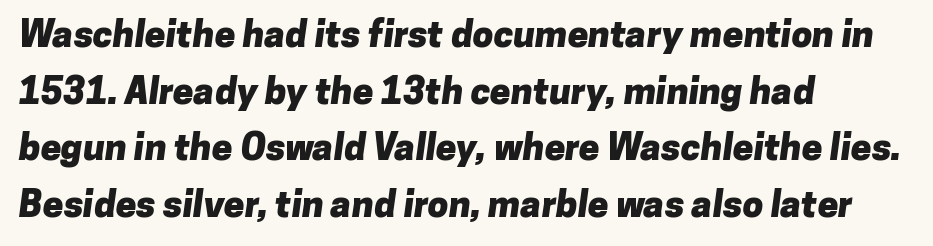
Q: Is the text bold? A: Yes.
Q: Is the typeface a serif or a sans-serif typeface? A: Sans-serif.
Q: Is the text underlined? A: No.
Q: How is the paragraph aligned? A: Left-aligned.
Q: Is the spacing between letters normal or unusually wide? A: Normal.
Q: Is the spacing between lines tight, normal or loose? A: Normal.
Q: Width (condensed, normal, or wide)? A: Normal.
Q: Stroke contrast? A: Low.
Q: x-height? A: Medium.
Q: Monospaced? A: No.
